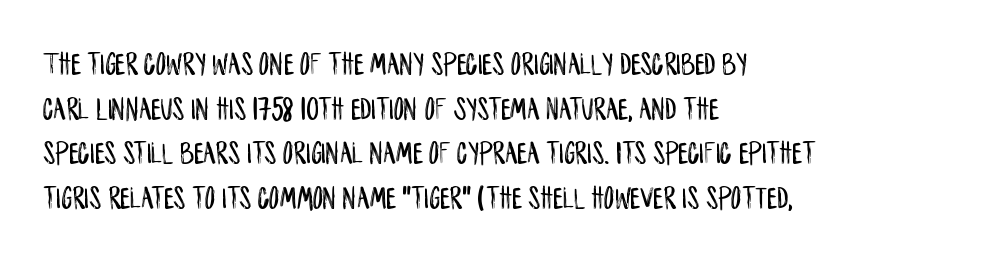
The lines in this sample share a left origin and differ only in where they stop. Lines of text with bare space underneath. The rendering uses natural spacing where letterforms have individual widths. The passage shown stacks its lines at a standard gap. Quick note: not italic, upright.
